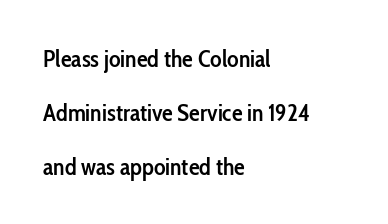
{"italic": "no", "bold": "semi", "underline": "no", "align": "left", "line_spacing": "loose", "line_spacing_ratio": 2.25, "letter_spacing": "normal", "letter_spacing_em": 0.0, "glyph_px": 24}
